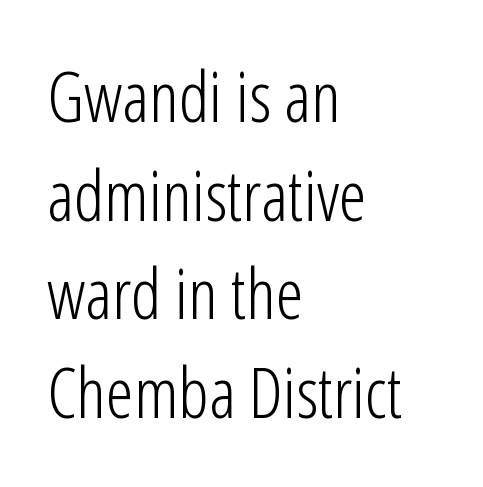
Q: Is the text bold? A: No.
Q: Is the text italic (slanted)? A: No, it is upright.
Q: Is the typeface a serif or a sans-serif typeface? A: Sans-serif.
Q: Is the text underlined? A: No.
Q: How is the paragraph aligned? A: Left-aligned.
Q: Is the spacing between letters normal or unusually wide? A: Normal.
Q: Is the spacing between lines tight, normal or loose? A: Normal.
Q: Width (condensed, normal, or wide)? A: Condensed.
Q: Stroke contrast? A: Low.
Q: x-height? A: Medium.
Q: Monospaced? A: No.
